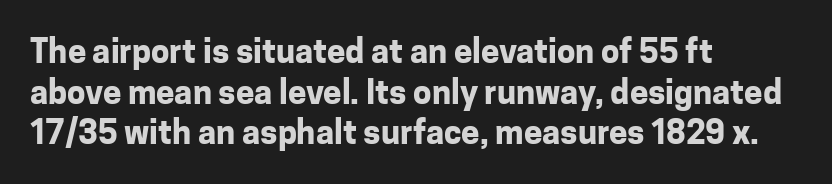
The image shows 33 px bold sans-serif type, upright; set left-aligned, line spacing 1.23x, normal letter spacing, not underlined; low stroke contrast and a medium x-height.
